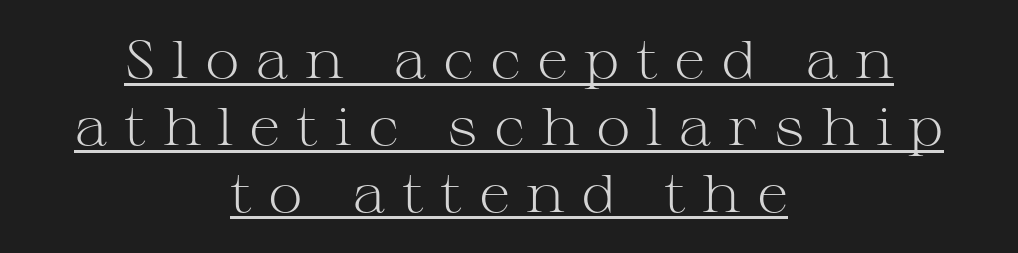
Q: Is the text bold? A: No.
Q: Is the text italic (slanted)? A: No, it is upright.
Q: Is the typeface a serif or a sans-serif typeface? A: Serif.
Q: Is the text underlined? A: Yes.
Q: How is the paragraph aligned? A: Centered.
Q: Is the spacing between letters normal or unusually wide? A: Unusually wide.
Q: Is the spacing between lines tight, normal or loose? A: Normal.
Q: Width (condensed, normal, or wide)? A: Wide.
Q: Stroke contrast? A: Medium.
Q: x-height? A: Medium.
Q: Monospaced? A: No.
